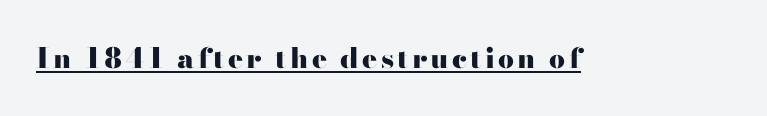
Q: Is the text bold? A: Yes.
Q: Is the text italic (slanted)? A: No, it is upright.
Q: Is the typeface a serif or a sans-serif typeface? A: Serif.
Q: Is the text underlined? A: Yes.
Q: Width (condensed, normal, or wide)? A: Wide.
Q: Stroke contrast? A: High.
Q: x-height? A: Small.
Q: Monospaced? A: No.
